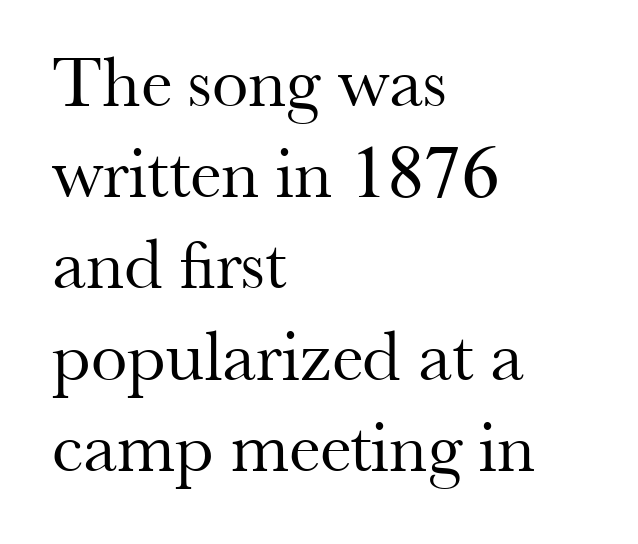
The type is set solid horizontally, with unmodified tracking. Each letter keeps its own natural width here, so spacing adapts to shape. This sample uses a serif face. Glance below the letters and you will spot only blank space. The lines are quadded left. The type sits square on the baseline with zero lean.
